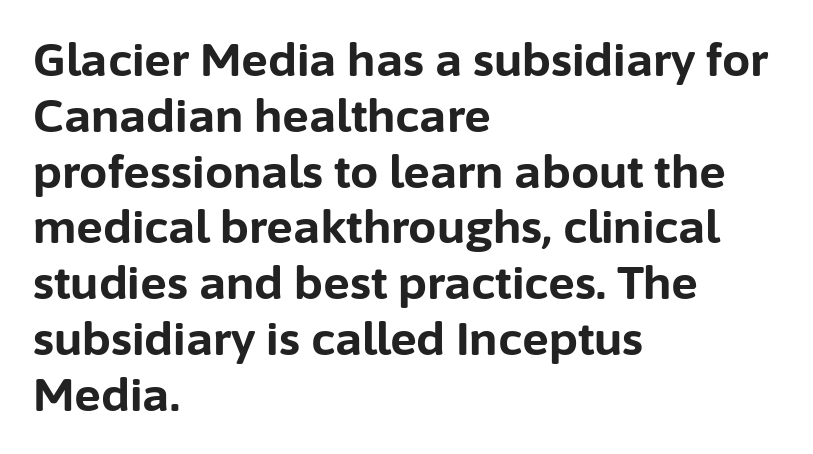
Q: Is the text bold? A: Yes.
Q: Is the text italic (slanted)? A: No, it is upright.
Q: Is the typeface a serif or a sans-serif typeface? A: Sans-serif.
Q: Is the text underlined? A: No.
Q: How is the paragraph aligned? A: Left-aligned.
Q: Is the spacing between letters normal or unusually wide? A: Normal.
Q: Width (condensed, normal, or wide)? A: Normal.
Q: Stroke contrast? A: Low.
Q: x-height? A: Medium.
Q: Monospaced? A: No.
